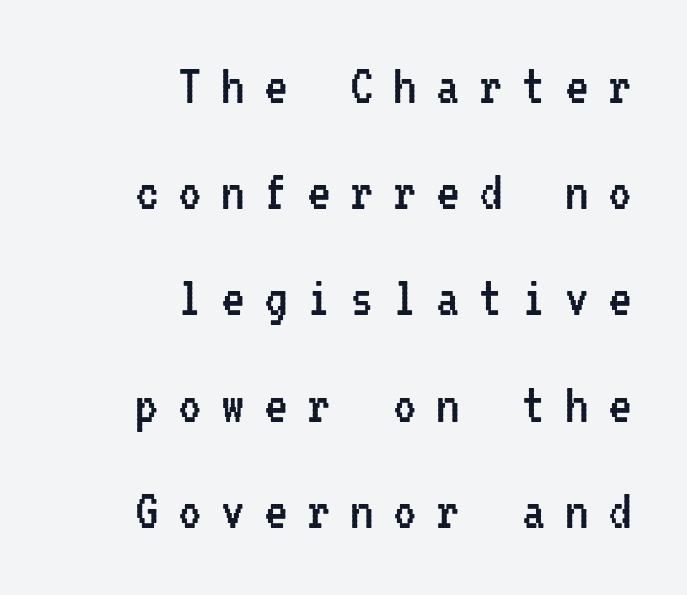
The passage is arranged like a letterhead date or caption credit — flush right. Spacing between characters has been opened up far beyond the box default. The lettering stays uniformly vertical, giving the passage a roman look. The baseline area is clear. The text was rendered using a sans face with plain stroke endings. Stroke mass is kept to a normal reading level or below.
